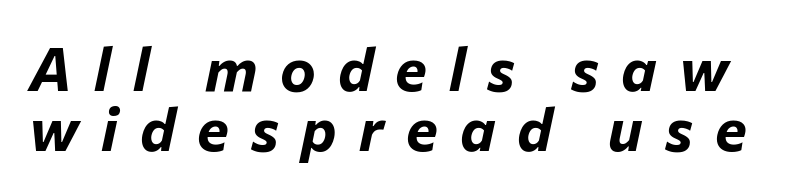
Q: Is the text bold? A: Yes.
Q: Is the text italic (slanted)? A: Yes, it leans right by about 12 degrees.
Q: Is the text underlined? A: No.
Q: Is the spacing between letters normal or unusually wide? A: Unusually wide.
Q: Is the spacing between lines tight, normal or loose? A: Tight.
Q: Width (condensed, normal, or wide)? A: Normal.
Q: Stroke contrast? A: Low.
Q: x-height? A: Medium.
Q: Monospaced? A: No.
